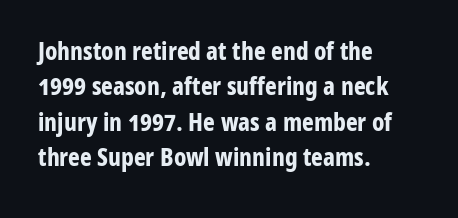
Q: Is the text bold? A: Yes.
Q: Is the text italic (slanted)? A: No, it is upright.
Q: Is the text underlined? A: No.
Q: How is the paragraph aligned? A: Left-aligned.
Q: Is the spacing between letters normal or unusually wide? A: Normal.
Q: Is the spacing between lines tight, normal or loose? A: Normal.
